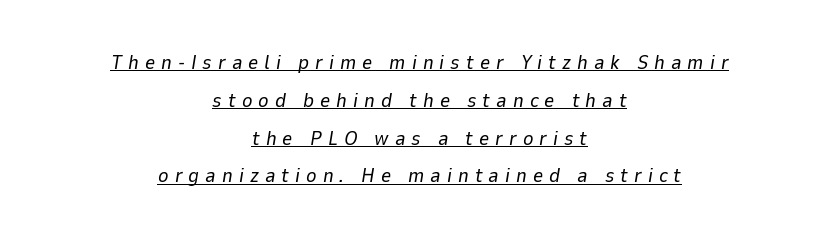
The cut favours lightness, reaching ordinary text weight at its darkest. Is the block centered? Yes — each line is placed symmetrically about the middle. It's the slanting kind of type. What stands out about the letter spacing? Its width — letters are far apart. These characters rest on top of a visible drawn line.
